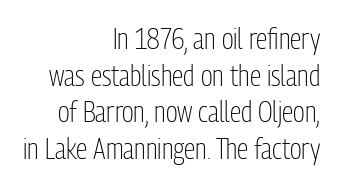
The image shows 29 px light, condensed sans-serif type, upright; set right-aligned, normal line spacing (1.26x), normal letter spacing, not underlined; low stroke contrast and a medium x-height.
